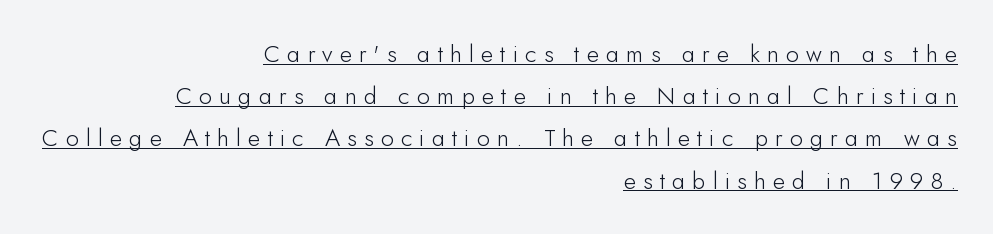
Q: Is the text bold? A: No.
Q: Is the text italic (slanted)? A: No, it is upright.
Q: Is the text underlined? A: Yes.
Q: How is the paragraph aligned? A: Right-aligned.
Q: Is the spacing between letters normal or unusually wide? A: Unusually wide.
